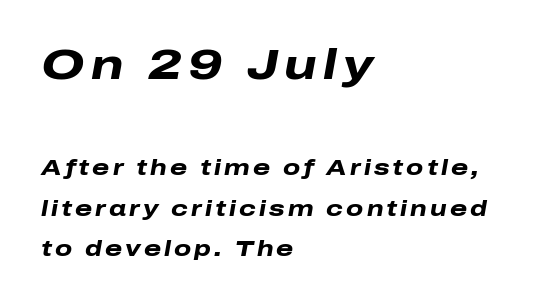
The image shows 43 px heavy, wide type, italic (leaning right); set left-aligned, line spacing 1.85x, not underlined; the first (top) block is 1.95x larger; low stroke contrast and a medium x-height.
